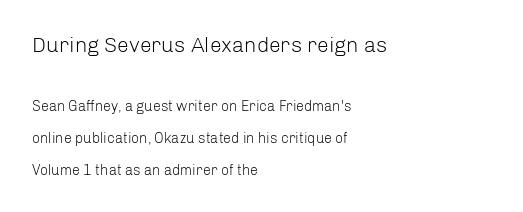
Glance below the letters and you will spot only blank space. The weight tops out at a normal text grade. The type sits square on the baseline with zero lean. Every row of glyphs begins at an identical x-position on the left. You could call the tracking neutral — neither tight nor loose.
